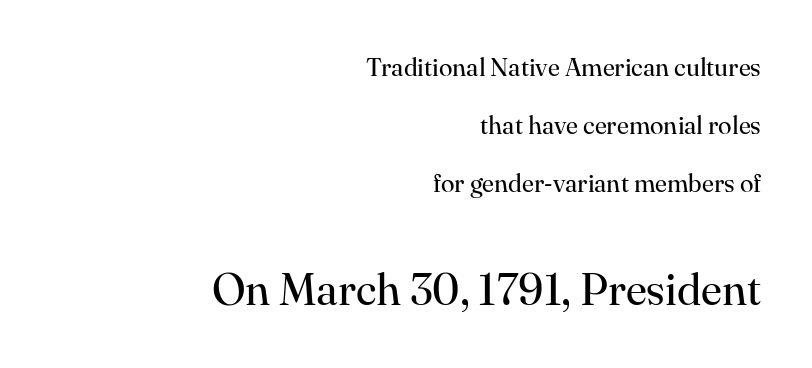
Posture: vertical. A student would call this right alignment; a typographer would say flush right, rag left. The face used here is seriffed, in the tradition of book romans. Character widths vary here, with narrow letters taking less room than wide ones.
